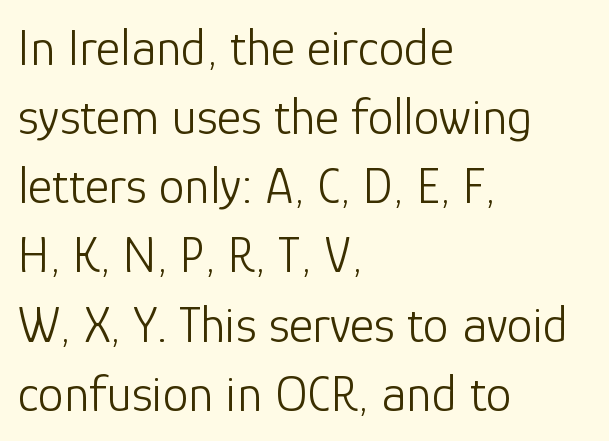
Q: Is the text bold? A: No.
Q: Is the text italic (slanted)? A: No, it is upright.
Q: Is the typeface a serif or a sans-serif typeface? A: Sans-serif.
Q: Is the text underlined? A: No.
Q: How is the paragraph aligned? A: Left-aligned.
Q: Is the spacing between letters normal or unusually wide? A: Normal.
Q: Is the spacing between lines tight, normal or loose? A: Normal.
Q: Width (condensed, normal, or wide)? A: Normal.
Q: Stroke contrast? A: Low.
Q: x-height? A: Medium.
Q: Monospaced? A: No.
